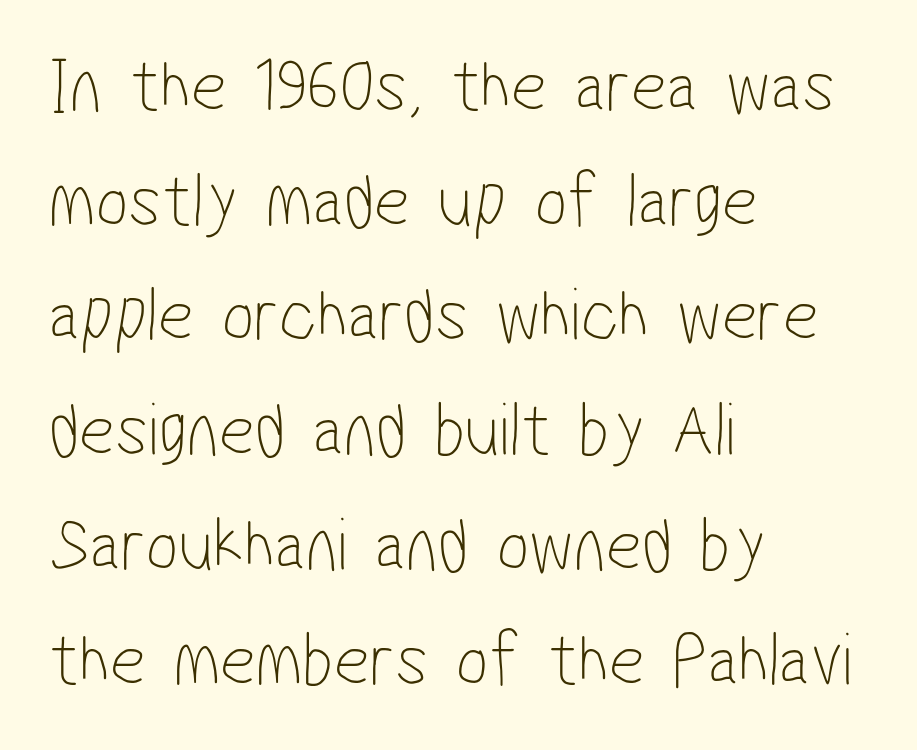
Q: Is the text bold? A: No.
Q: Is the typeface a serif or a sans-serif typeface? A: Sans-serif.
Q: Is the text underlined? A: No.
Q: How is the paragraph aligned? A: Left-aligned.
Q: Is the spacing between letters normal or unusually wide? A: Normal.
Q: Is the spacing between lines tight, normal or loose? A: Normal.
Q: Width (condensed, normal, or wide)? A: Condensed.
Q: Stroke contrast? A: Low.
Q: x-height? A: Medium.
Q: Monospaced? A: No.
